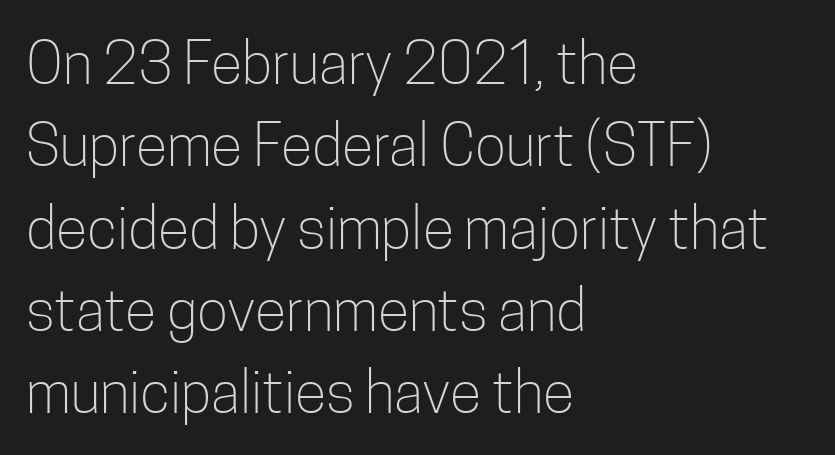
Q: Is the text bold? A: No.
Q: Is the text italic (slanted)? A: No, it is upright.
Q: Is the typeface a serif or a sans-serif typeface? A: Sans-serif.
Q: Is the text underlined? A: No.
Q: How is the paragraph aligned? A: Left-aligned.
Q: Is the spacing between letters normal or unusually wide? A: Normal.
Q: Is the spacing between lines tight, normal or loose? A: Normal.
Q: Width (condensed, normal, or wide)? A: Condensed.
Q: Stroke contrast? A: Low.
Q: x-height? A: Medium.
Q: Monospaced? A: No.
